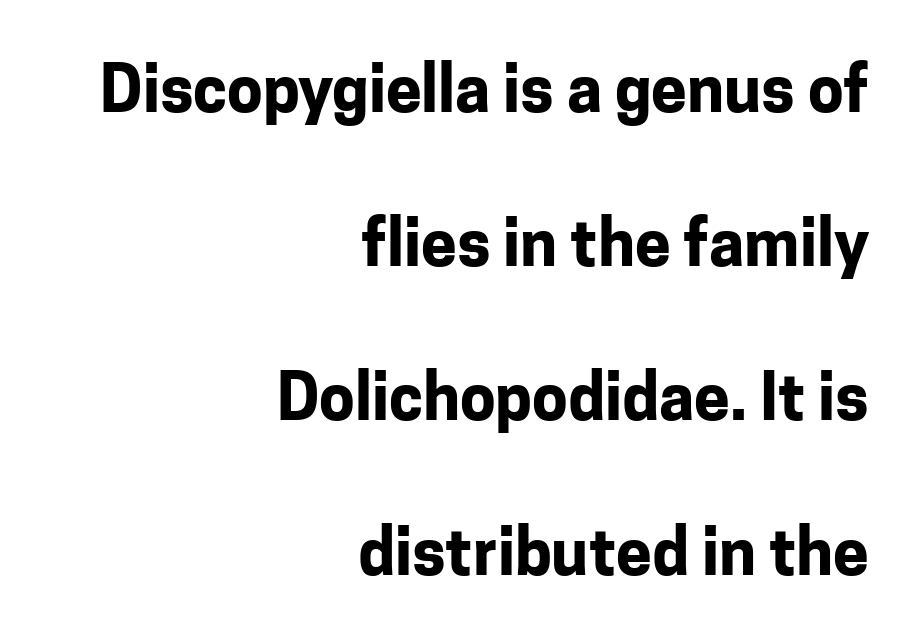
These lines are composed in type without serifs. Successive baselines arrive slowly, with a big drop between each. Right-aligned paragraph, ragged on the left. You can tell it's not italic because the verticals are truly vertical. Nobody drew a line under any word here. These lines are rendered in a variable-pitch font.
